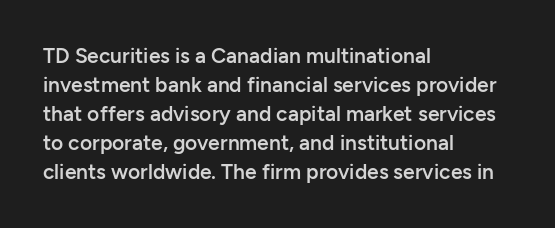
{"italic": "no", "bold": "semi", "underline": "no", "align": "left", "line_spacing": "normal", "line_spacing_ratio": 1.38, "letter_spacing": "normal", "letter_spacing_em": 0.0, "glyph_px": 21}
